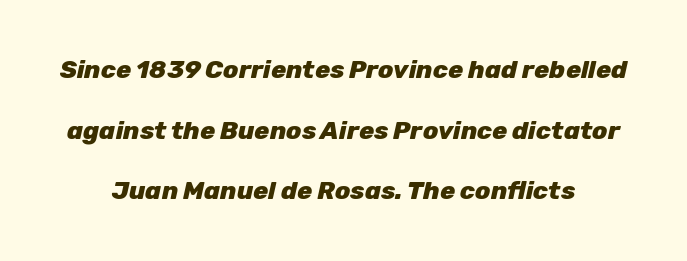
Q: Is the text bold? A: Yes.
Q: Is the text italic (slanted)? A: Yes, it leans right by about 12 degrees.
Q: Is the text underlined? A: No.
Q: Is the spacing between letters normal or unusually wide? A: Normal.
Q: Is the spacing between lines tight, normal or loose? A: Loose.
